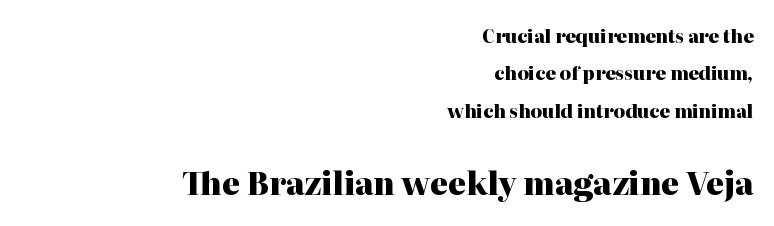
Q: Is the text bold? A: Yes.
Q: Is the text italic (slanted)? A: No, it is upright.
Q: Is the typeface a serif or a sans-serif typeface? A: Serif.
Q: Is the text underlined? A: No.
Q: How is the paragraph aligned? A: Right-aligned.
Q: Is the spacing between letters normal or unusually wide? A: Normal.
Q: Is the spacing between lines tight, normal or loose? A: Loose.
Q: Which block of text is set in a larger size, the first (top) or the second (bottom)? A: The second (bottom) one.
Q: Width (condensed, normal, or wide)? A: Normal.
Q: Stroke contrast? A: High.
Q: x-height? A: Medium.
Q: Monospaced? A: No.
